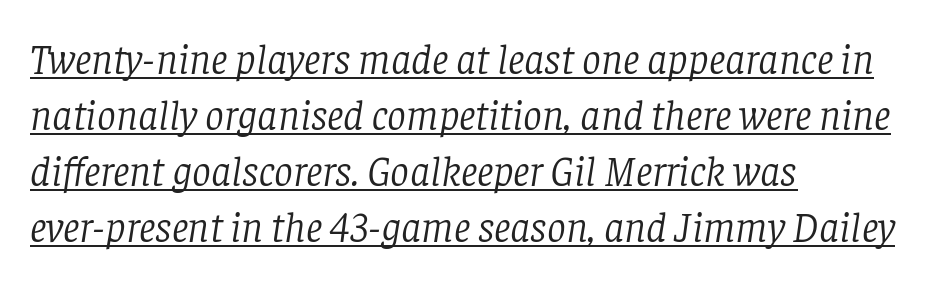
The image shows 42 px light serif type, italic (leaning right); set left-aligned, normal line spacing (1.33x), normal letter spacing, underlined; low stroke contrast and a large x-height.
